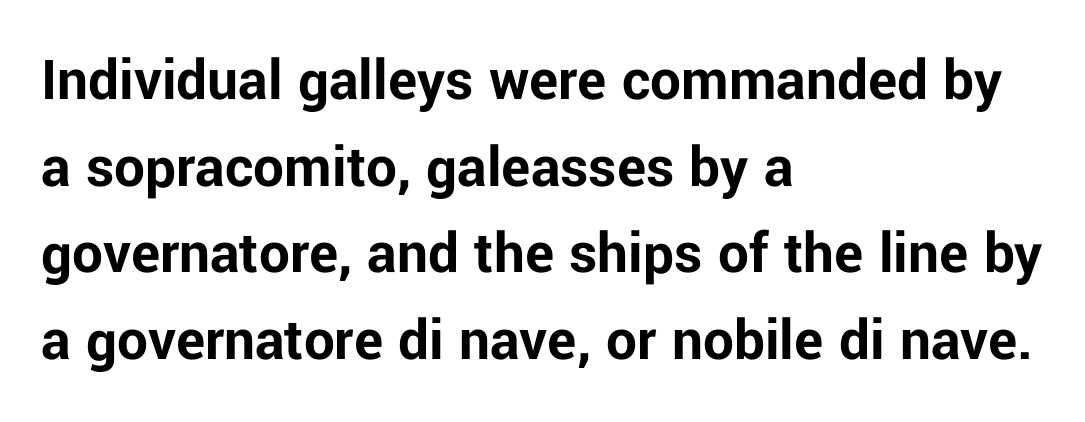
Q: Is the text bold? A: Yes.
Q: Is the text italic (slanted)? A: No, it is upright.
Q: Is the typeface a serif or a sans-serif typeface? A: Sans-serif.
Q: Is the text underlined? A: No.
Q: How is the paragraph aligned? A: Left-aligned.
Q: Is the spacing between letters normal or unusually wide? A: Normal.
Q: Is the spacing between lines tight, normal or loose? A: Normal.
Q: Width (condensed, normal, or wide)? A: Normal.
Q: Stroke contrast? A: Low.
Q: x-height? A: Medium.
Q: Monospaced? A: No.
